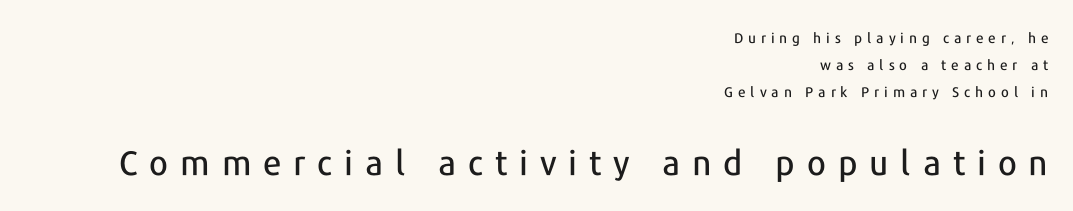
Q: Is the text italic (slanted)? A: No, it is upright.
Q: Is the typeface a serif or a sans-serif typeface? A: Sans-serif.
Q: Is the text underlined? A: No.
Q: How is the paragraph aligned? A: Right-aligned.
Q: Is the spacing between letters normal or unusually wide? A: Unusually wide.
Q: Is the spacing between lines tight, normal or loose? A: Loose.
Q: Which block of text is set in a larger size, the first (top) or the second (bottom)? A: The second (bottom) one.
Q: Width (condensed, normal, or wide)? A: Normal.
Q: Stroke contrast? A: Low.
Q: x-height? A: Medium.
Q: Monospaced? A: No.
